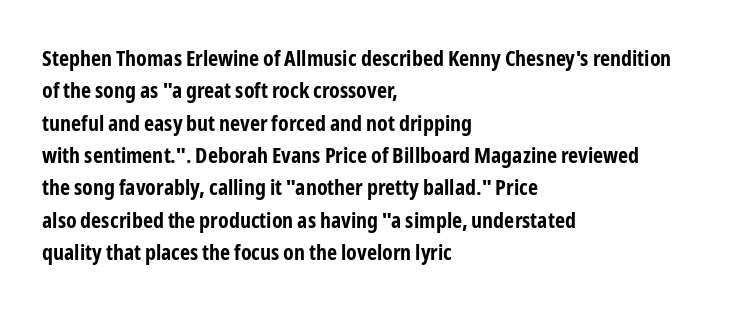
The image shows 22 px bold type, upright; set left-aligned, normal line spacing (1.47x), normal letter spacing, not underlined.
